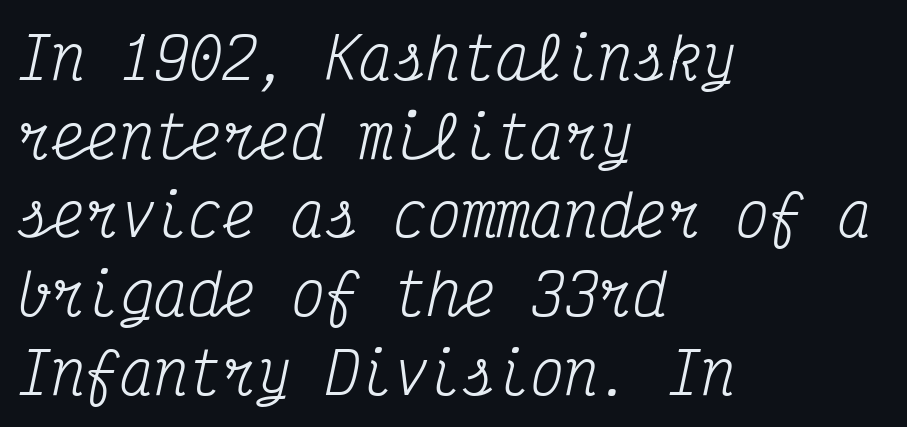
The image shows 57 px regular-weight, condensed serif type, italic (leaning right), monospaced; set left-aligned, normal line spacing (1.38x), normal letter spacing, not underlined; medium stroke contrast and a medium x-height.
